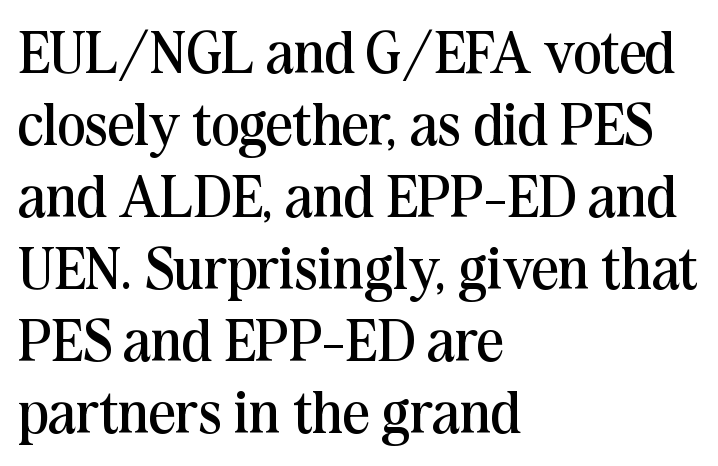
The image shows 59 px regular-weight serif type, upright; set left-aligned, line spacing 1.22x, normal letter spacing, not underlined; medium stroke contrast and a medium x-height.
